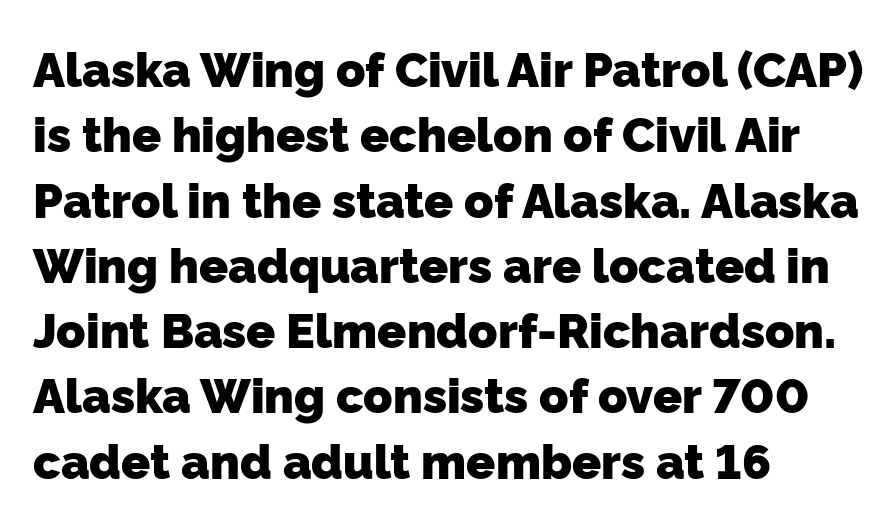
{"serif": "no", "bold": "yes", "weight": "heavy", "width": "normal", "stroke_contrast": "low", "x_height": "medium", "monospaced": "no", "underline": "no", "align": "left", "line_spacing": "normal", "line_spacing_ratio": 1.36, "letter_spacing": "normal", "letter_spacing_em": 0.0, "glyph_px": 48}
